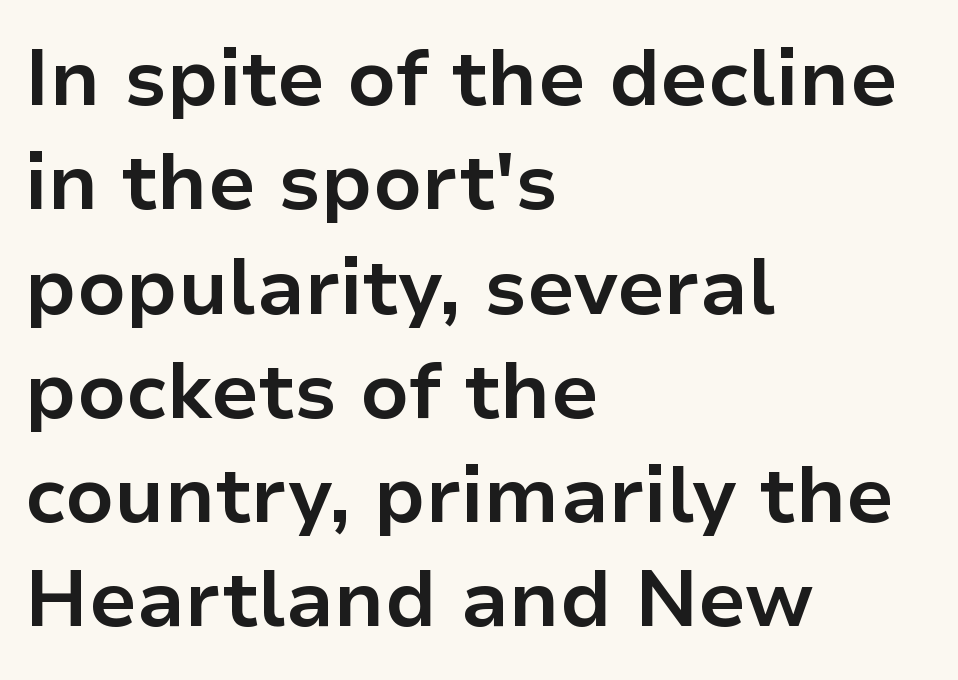
These lines are rendered in a variable-pitch font. Left-aligned paragraph, ragged on the right. Standard letterfit; no display-style spreading of the glyphs. Nothing sits at the stroke ends, so this counts as sans-serif. The specimen reads as upright at a glance. This sample keeps an unexceptional amount of space between lines.
